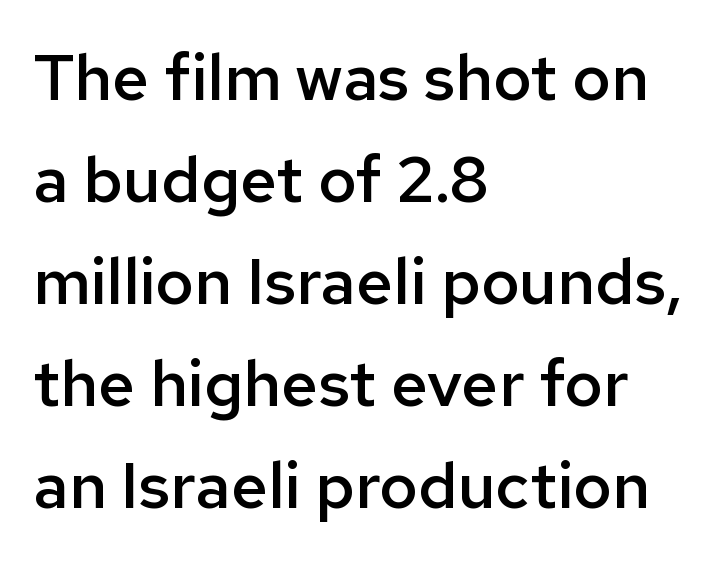
The zone under the glyphs is completely vacant. The type sits square on the baseline with zero lean. Is there much room between lines? A standard amount, neither cramped nor airy. A bit beefed up — I'd call it semibold rather than bold. Look at the bottom of the vertical strokes: they stop flat, with no serifs. This sample has the flowing, uneven cadence of proportional lettering.
